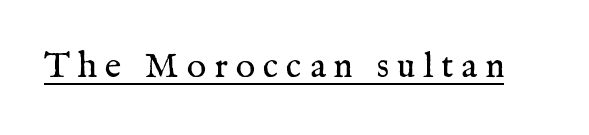
No chunkiness to these letters — they're not bold. Nope, not italic — everything's standing straight. You can see a thin bar hugging the bottom of the glyphs. Varying glyph widths throughout — classic text-font behaviour. Note: serifs present on the glyphs. Here the glyphs are tracked loosely, breaking word shapes into spaced letters.
